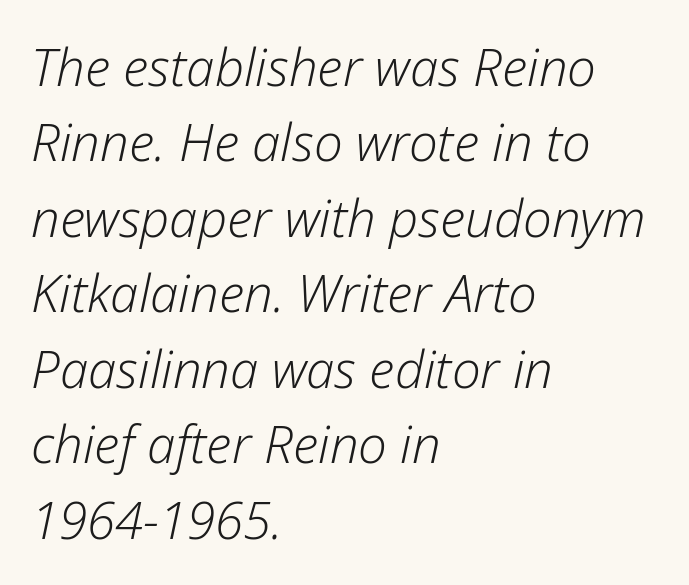
A classic flush-left, rag-right setting is used for this passage. The words here are not underlined. Normally led — the rows are evenly, conventionally spaced. This sample uses plain, unmodified letter spacing. The strokes carry an ordinary text weight at most.
